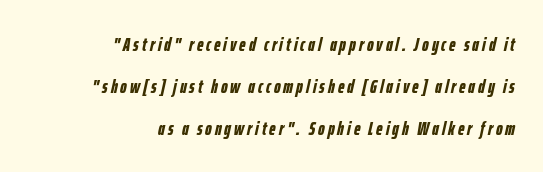
{"italic": "yes", "lean": "right", "slant_degrees": 12, "bold": "yes", "underline": "no", "align": "right", "line_spacing": "loose", "line_spacing_ratio": 2.1, "glyph_px": 20}
